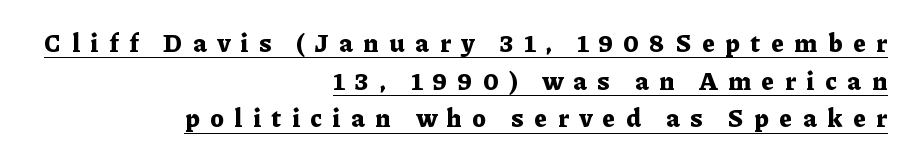
{"italic": "no", "bold": "yes", "underline": "yes", "align": "right", "line_spacing": "normal", "line_spacing_ratio": 1.51, "letter_spacing": "wide", "letter_spacing_em": 0.42, "glyph_px": 25}
